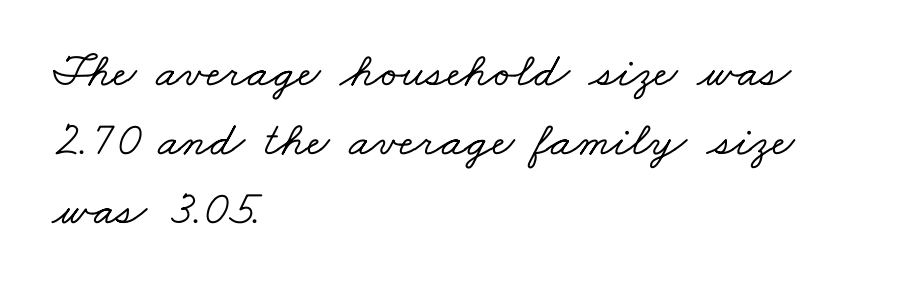
{"serif": "yes", "width": "wide", "stroke_contrast": "low", "x_height": "small", "monospaced": "no", "underline": "no", "align": "left", "line_spacing": "normal", "line_spacing_ratio": 1.41, "letter_spacing": "normal", "letter_spacing_em": 0.0, "glyph_px": 49}
